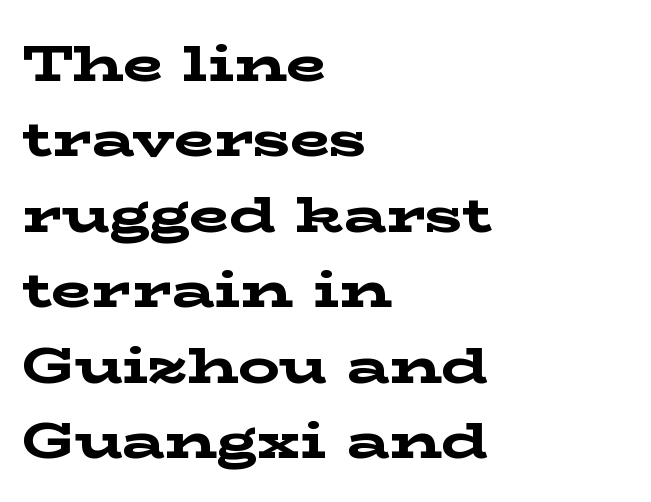
The typesetter chose a ragged-right arrangement here. Descender tails drop into unmarked territory. Words appear dense and cohesive because spacing is normal. Characters remain perfectly vertical along every line.
